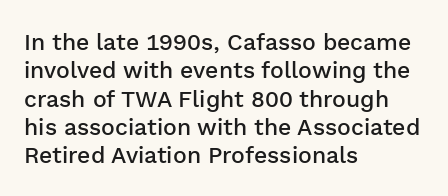
Is the letter spacing exaggerated? No — it looks like the ordinary default. Do the letters lean? They stand straight. Is the type bold? Partly — it's a semibold, heavier than regular but not fully bold. Lines of text with bare space underneath. The text block is weighted toward the left margin, trailing off unevenly rightward.
